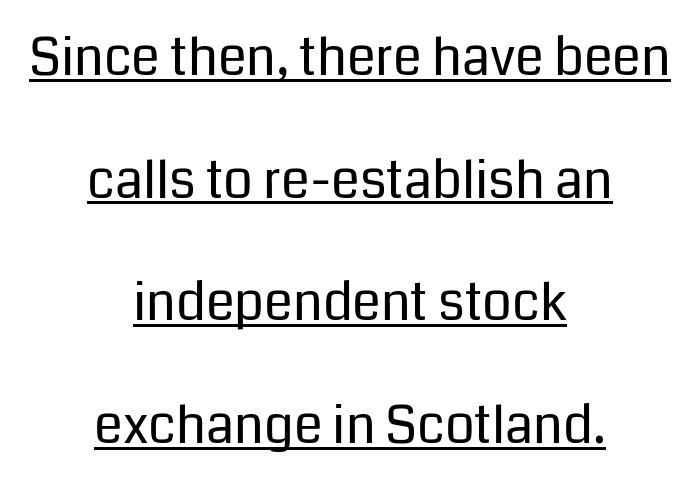
Q: Is the text bold? A: No.
Q: Is the text italic (slanted)? A: No, it is upright.
Q: Is the typeface a serif or a sans-serif typeface? A: Sans-serif.
Q: Is the text underlined? A: Yes.
Q: How is the paragraph aligned? A: Centered.
Q: Is the spacing between letters normal or unusually wide? A: Normal.
Q: Is the spacing between lines tight, normal or loose? A: Loose.
Q: Width (condensed, normal, or wide)? A: Normal.
Q: Stroke contrast? A: Low.
Q: x-height? A: Medium.
Q: Monospaced? A: No.
